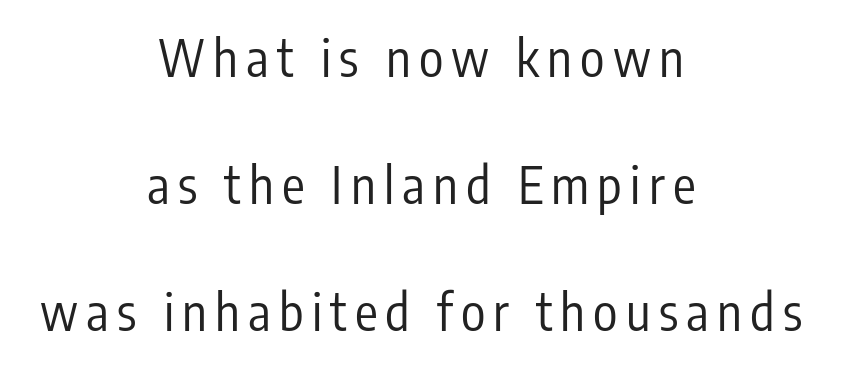
Q: Is the text bold? A: No.
Q: Is the text italic (slanted)? A: No, it is upright.
Q: Is the typeface a serif or a sans-serif typeface? A: Sans-serif.
Q: Is the text underlined? A: No.
Q: How is the paragraph aligned? A: Centered.
Q: Is the spacing between lines tight, normal or loose? A: Loose.
Q: Width (condensed, normal, or wide)? A: Condensed.
Q: Stroke contrast? A: Low.
Q: x-height? A: Medium.
Q: Monospaced? A: No.
